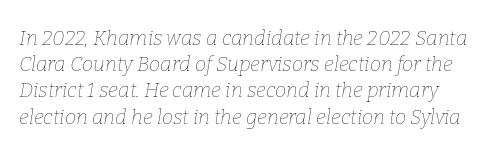
The gap between lines stays unmarked. The weight would be labelled regular, book, light, or lighter still. There's an unmistakable incline to the writing here. Each new line begins a customary step beneath the previous one.
